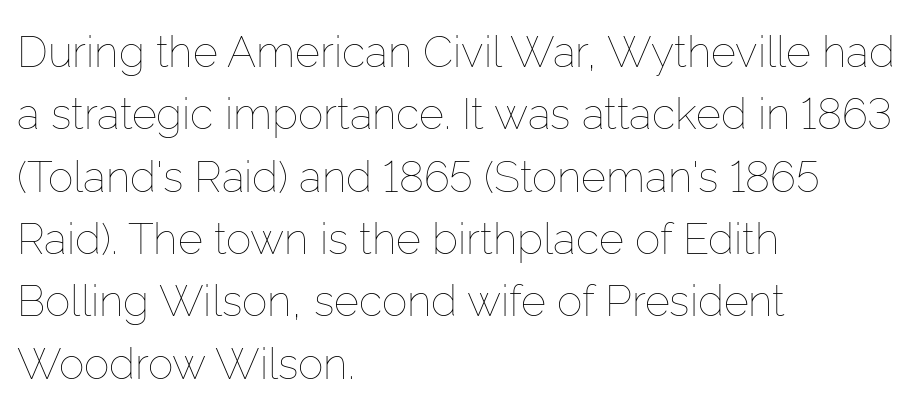
{"italic": "no", "bold": "no", "weight": "thin", "width": "normal", "stroke_contrast": "low", "x_height": "medium", "monospaced": "no", "underline": "no", "align": "left", "line_spacing": "normal", "line_spacing_ratio": 1.45, "letter_spacing": "normal", "letter_spacing_em": 0.0, "glyph_px": 43}
